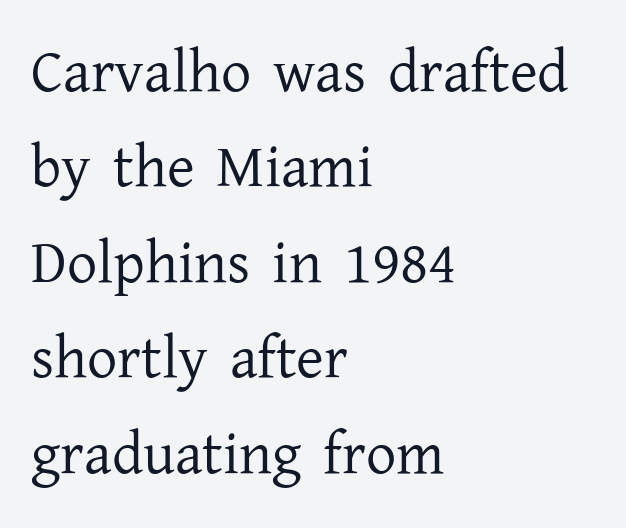
The image shows 60 px regular-weight serif type, upright; set left-aligned, normal line spacing (1.59x), normal letter spacing, not underlined; low stroke contrast and a medium x-height.
